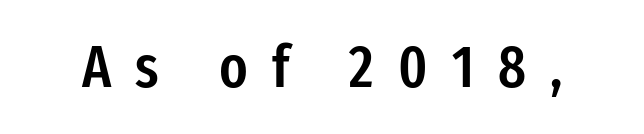
It's the straight-up-and-down kind of type. The letterforms stand isolated, each surrounded by extra space. The space beneath each line is pristine and unruled. Look at the stroke-to-counter ratio: somewhat heavy, a semibold.
